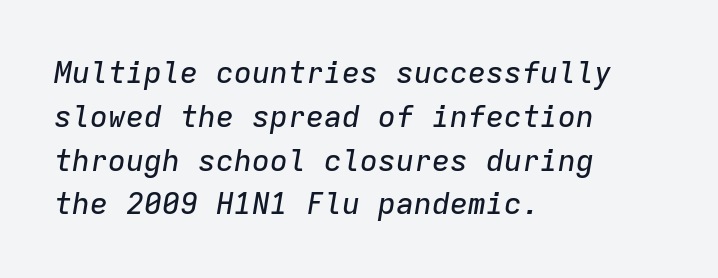
{"italic": "yes", "lean": "right", "slant_degrees": 9, "width": "normal", "stroke_contrast": "low", "x_height": "medium", "monospaced": "yes", "underline": "no", "align": "left", "line_spacing": "normal", "line_spacing_ratio": 1.46, "letter_spacing": "normal", "letter_spacing_em": 0.0, "glyph_px": 30}
